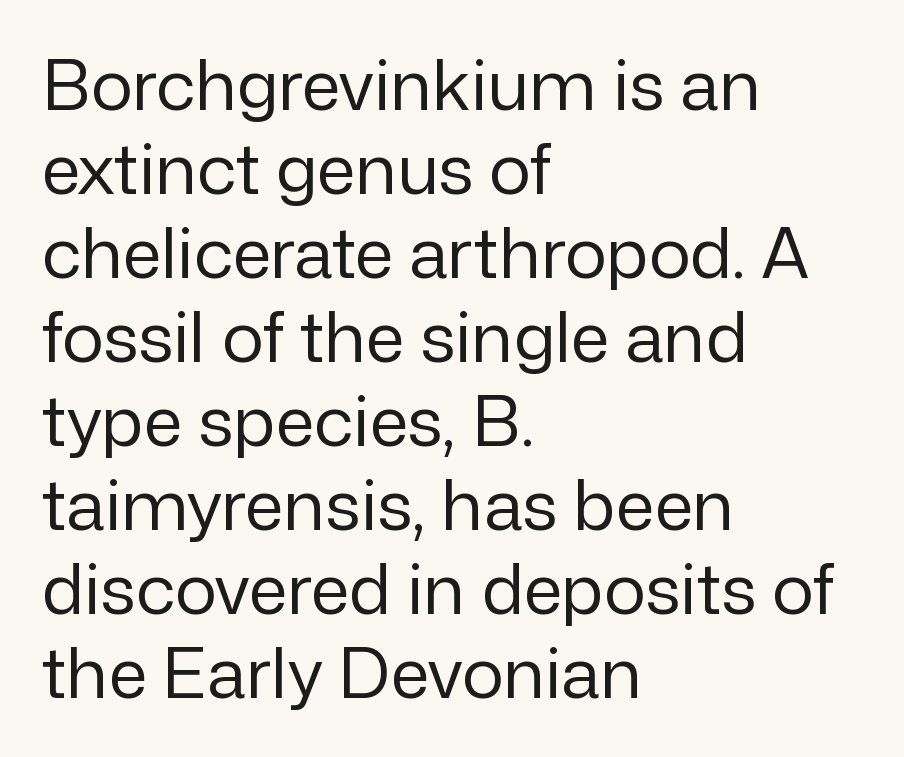
The image shows 70 px regular-weight sans-serif type, upright; set left-aligned, line spacing 1.2x, normal letter spacing, not underlined; low stroke contrast and a medium x-height.
